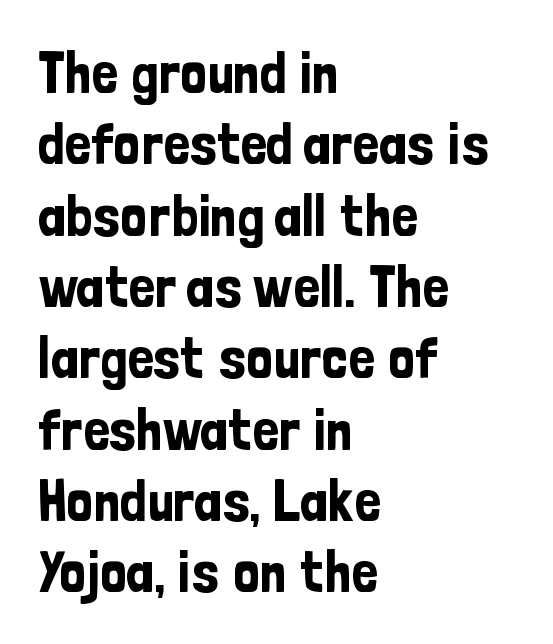
{"serif": "no", "italic": "no", "width": "condensed", "stroke_contrast": "low", "x_height": "medium", "monospaced": "no", "underline": "no", "align": "left", "line_spacing_ratio": 1.23, "letter_spacing": "normal", "letter_spacing_em": 0.0, "glyph_px": 58}
